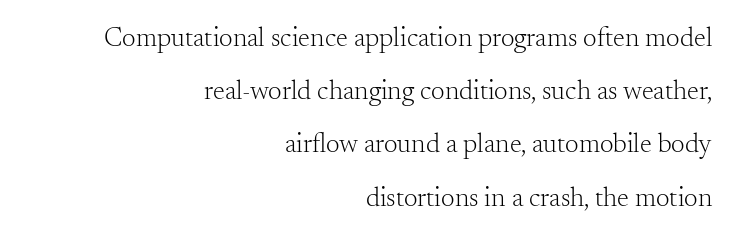
There is no visible air inserted between adjacent glyphs. Short and long lines alike share a common ending point at right. Leading: increased. Unmarked baselines from the first word to the last. No italicization has been applied; the sample stays upright. The weight would be labelled regular, book, light, or lighter still.
